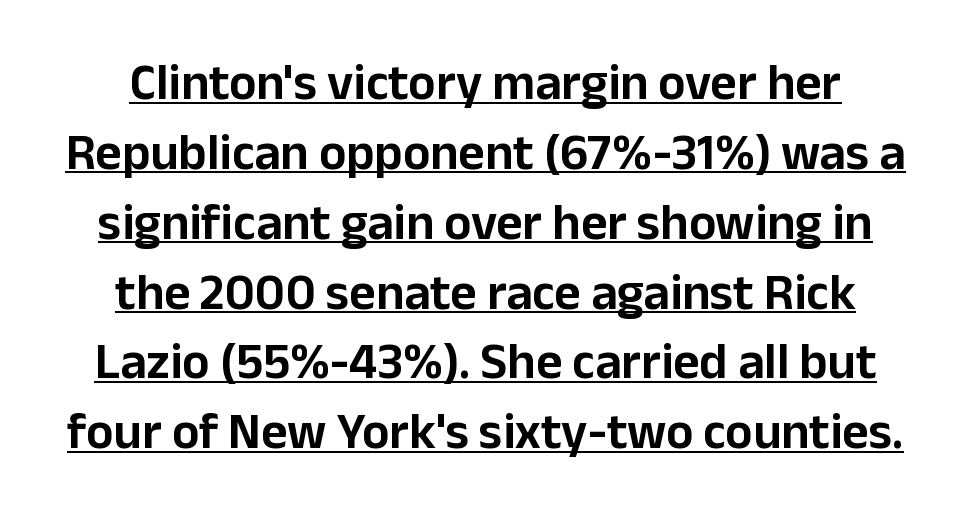
Vertical strokes here are truly vertical. Notice how the passage keeps no hard edge, just a central spine. Reading down the column, the eye jumps a familiar distance to each next line. Honestly, the letter spacing is just normal — you wouldn't notice it.
